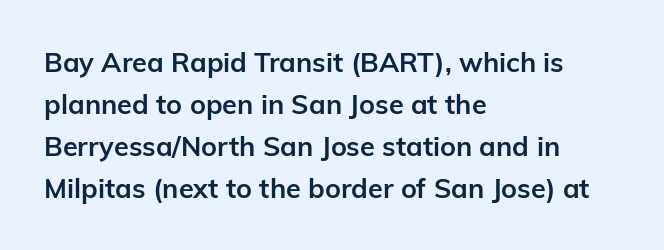
The image shows 27 px bold type, upright; set left-aligned, normal line spacing (1.56x), normal letter spacing, not underlined.
